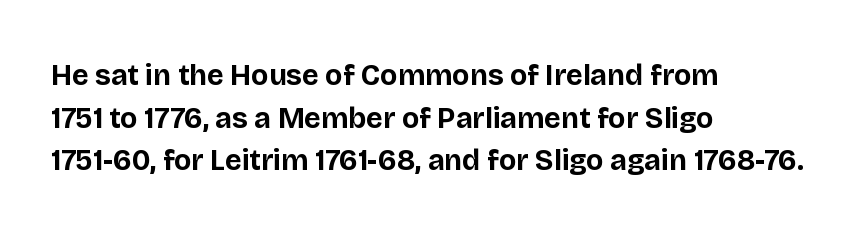
How are the letters spaced? Ordinarily, with no added tracking. The passage shown is typed in a proportional face where columns would drift. The specimen omits any rule beneath the text block's lines. Classification — sans serif.
